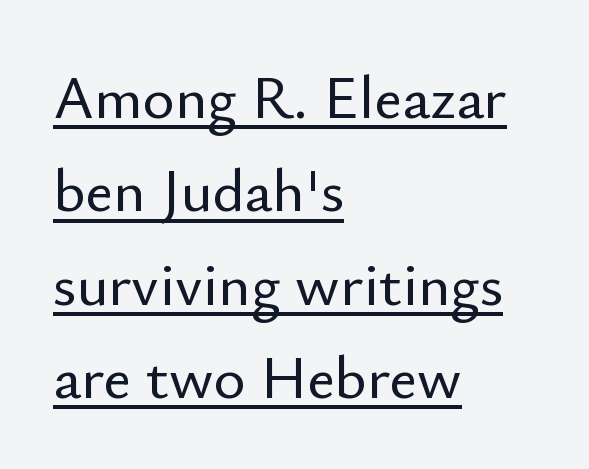
The image shows 61 px sans-serif type, upright; set left-aligned, normal line spacing (1.53x), normal letter spacing, underlined; low stroke contrast and a small x-height.
